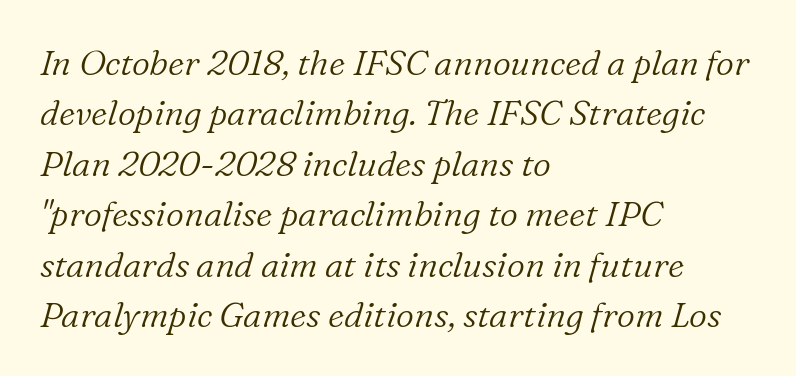
Anything drawn beneath the words? Only blank space. Weight: not bold — regular or lighter. Spacing verdict: proportional, widths tailored to each character. The line-height multiplier appears to be the usual default. Horizontally, the lines are justified to the leading edge only.
